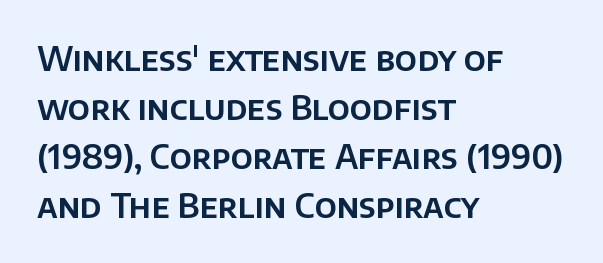
This block has exactly the height ordinary leading produces. The type is set solid horizontally, with unmodified tracking. Descenders are the only things crossing below the line. Line starts are locked; line ends wander.
